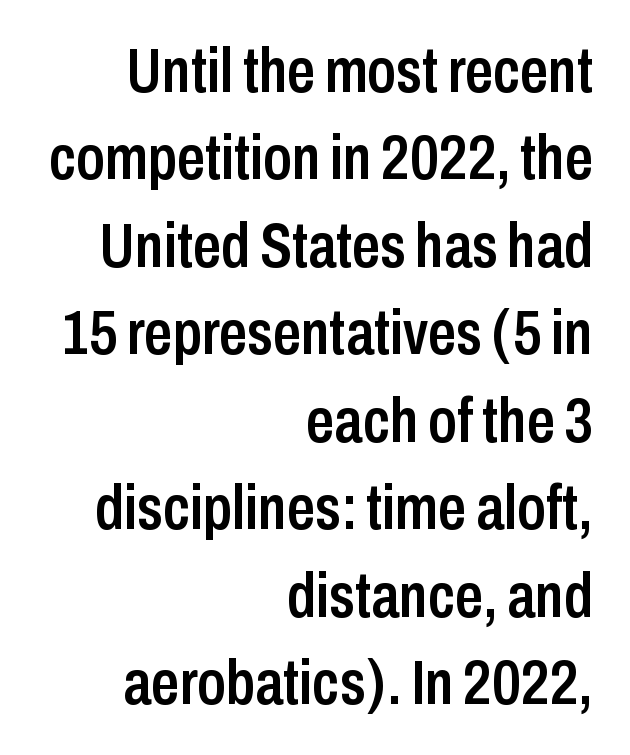
Does the weight exceed regular? Yes, but only to semibold. Line spacing here is normal. This sample has the flowing, uneven cadence of proportional lettering. Every stem runs plumb, perpendicular to the baseline. Each letter's strokes conclude bluntly, with no projecting serifs.
